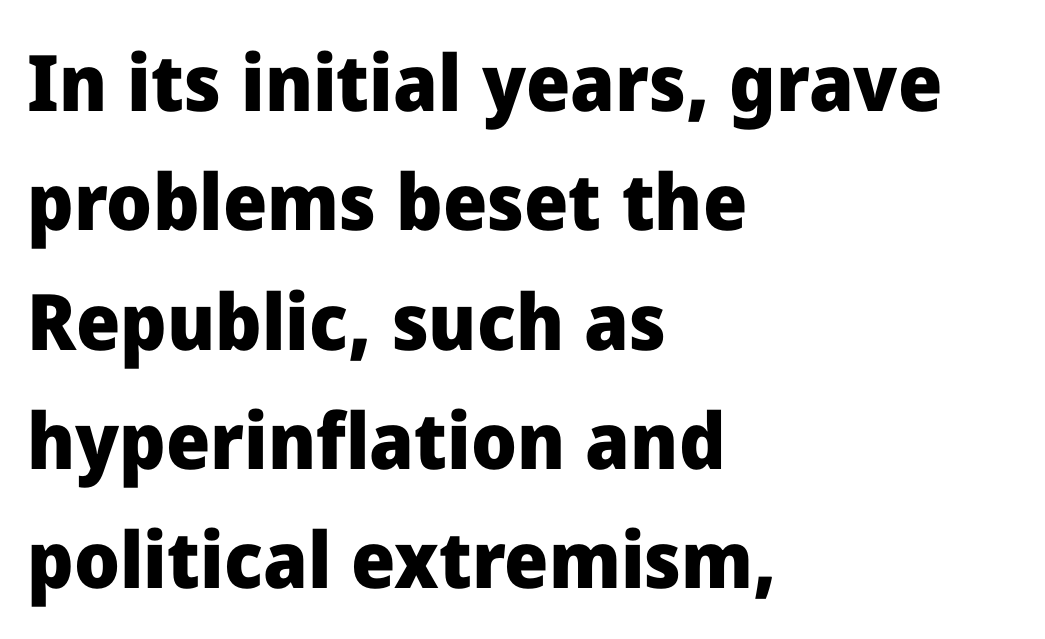
Q: Is the text bold? A: Yes.
Q: Is the text italic (slanted)? A: No, it is upright.
Q: Is the typeface a serif or a sans-serif typeface? A: Sans-serif.
Q: Is the text underlined? A: No.
Q: How is the paragraph aligned? A: Left-aligned.
Q: Is the spacing between letters normal or unusually wide? A: Normal.
Q: Is the spacing between lines tight, normal or loose? A: Normal.
Q: Width (condensed, normal, or wide)? A: Normal.
Q: Stroke contrast? A: Low.
Q: x-height? A: Medium.
Q: Monospaced? A: No.
